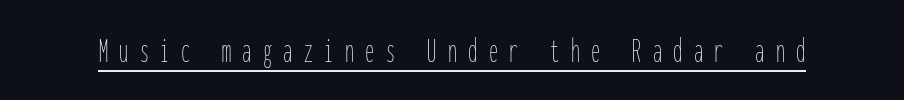
The rendering uses typewriter-style spacing with identical character cells. Notice how the stems are strictly vertical — no italics here. On a weight scale, this lands at 450 or below. The lettering is marked with a stroke running underneath it. Compared with typical body copy, the letter spacing here is much looser.
